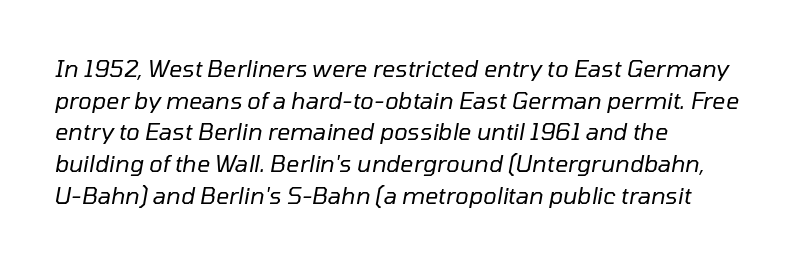
{"italic": "yes", "lean": "right", "slant_degrees": 10, "bold": "no", "underline": "no", "align": "left", "line_spacing": "normal", "line_spacing_ratio": 1.38, "letter_spacing": "normal", "letter_spacing_em": 0.0, "glyph_px": 23}
